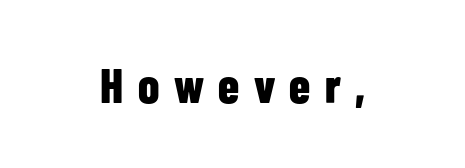
The type sits square on the baseline with zero lean. There is plenty of visible air inserted between adjacent glyphs. Both edges are ragged and mirror each other, which tells us the setting is centered. Do the characters align in a grid? No, the font is proportional.
